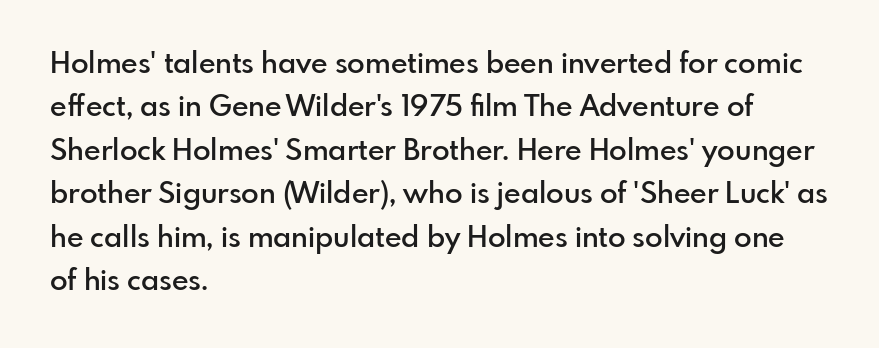
{"serif": "no", "italic": "no", "bold": "semi", "weight": "semibold", "width": "normal", "stroke_contrast": "low", "x_height": "small", "monospaced": "no", "underline": "no", "align": "left", "line_spacing": "normal", "line_spacing_ratio": 1.5, "letter_spacing": "normal", "letter_spacing_em": 0.0, "glyph_px": 29}
